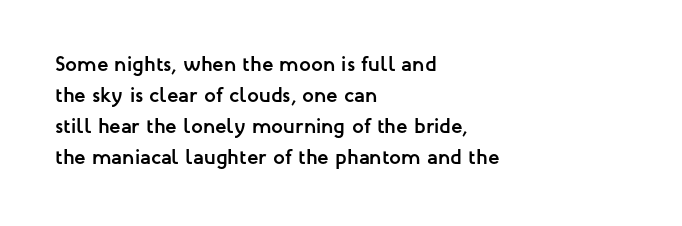
{"italic": "no", "bold": "yes", "underline": "no", "align": "left", "line_spacing": "normal", "line_spacing_ratio": 1.48, "letter_spacing": "normal", "letter_spacing_em": 0.0, "glyph_px": 21}
